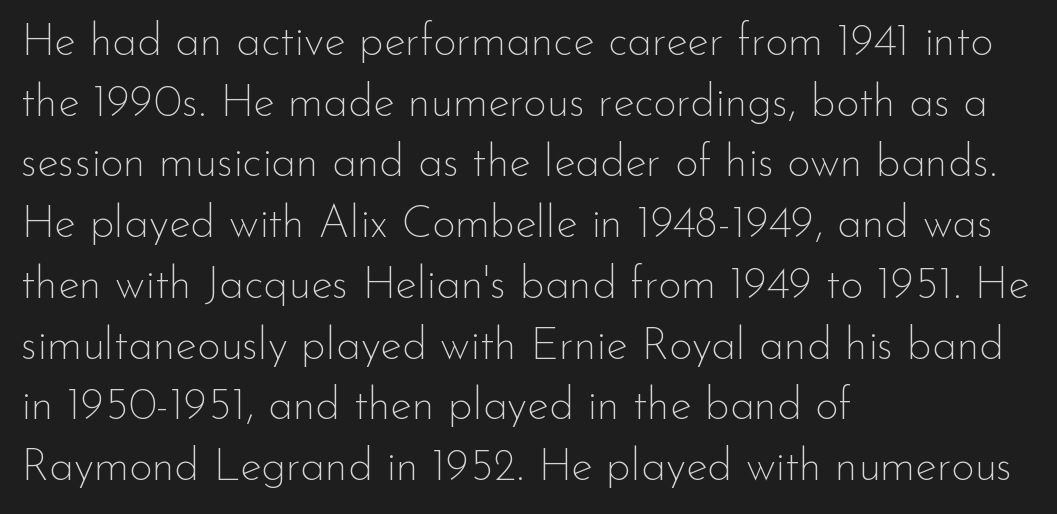
Q: Is the text bold? A: No.
Q: Is the text italic (slanted)? A: No, it is upright.
Q: Is the typeface a serif or a sans-serif typeface? A: Sans-serif.
Q: Is the text underlined? A: No.
Q: How is the paragraph aligned? A: Left-aligned.
Q: Is the spacing between letters normal or unusually wide? A: Normal.
Q: Is the spacing between lines tight, normal or loose? A: Normal.
Q: Width (condensed, normal, or wide)? A: Normal.
Q: Stroke contrast? A: Low.
Q: x-height? A: Small.
Q: Monospaced? A: No.
